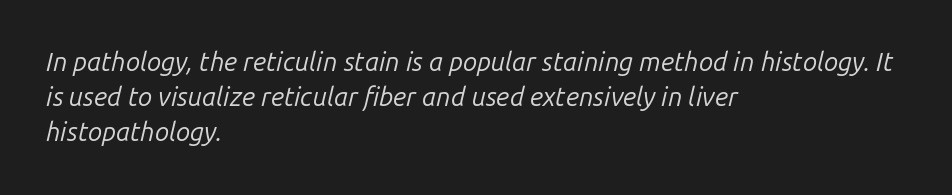
Successive baselines arrive at the customary interval. The passage is arranged the way most books set body copy — flush left. Quick note: underline off. Every character sits at an angle, as italics do. The face used here is rendered with its standard letterfit. No extra ink here — the face is not bold.
